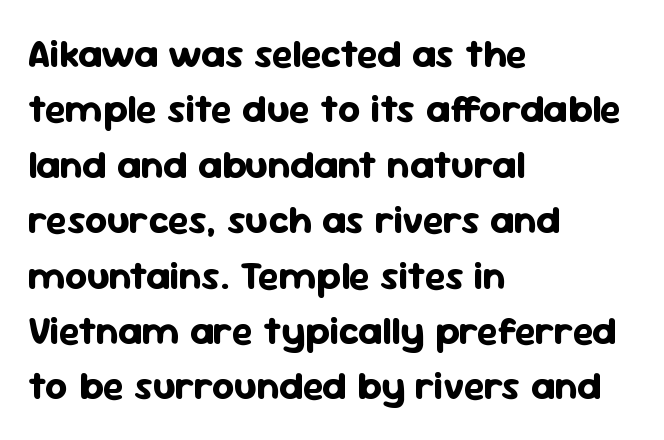
The image shows 39 px bold sans-serif type, upright; set left-aligned, normal line spacing (1.42x), normal letter spacing, not underlined; low stroke contrast and a medium x-height.
